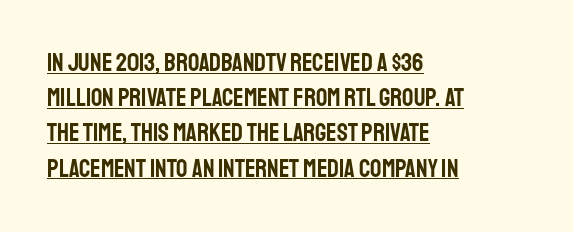
Between one letter and the next there's only the usual sliver of space. Regular leading. This sample uses an upright cut, with every glyph sitting square on the baseline. Reading down the block, your eye returns to a fixed left position each line.
